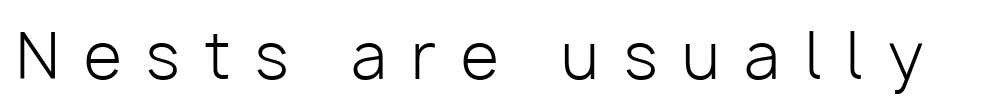
The image shows 62 px light sans-serif type, upright; set unusually wide letter spacing (+0.4 em), not underlined; low stroke contrast and a medium x-height.
